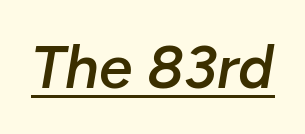
Q: Is the text bold? A: Semi-bold.
Q: Is the text italic (slanted)? A: Yes, it leans right by about 10 degrees.
Q: Is the text underlined? A: Yes.
Q: Is the spacing between letters normal or unusually wide? A: Normal.
Q: Width (condensed, normal, or wide)? A: Normal.
Q: Stroke contrast? A: Low.
Q: x-height? A: Medium.
Q: Monospaced? A: No.
